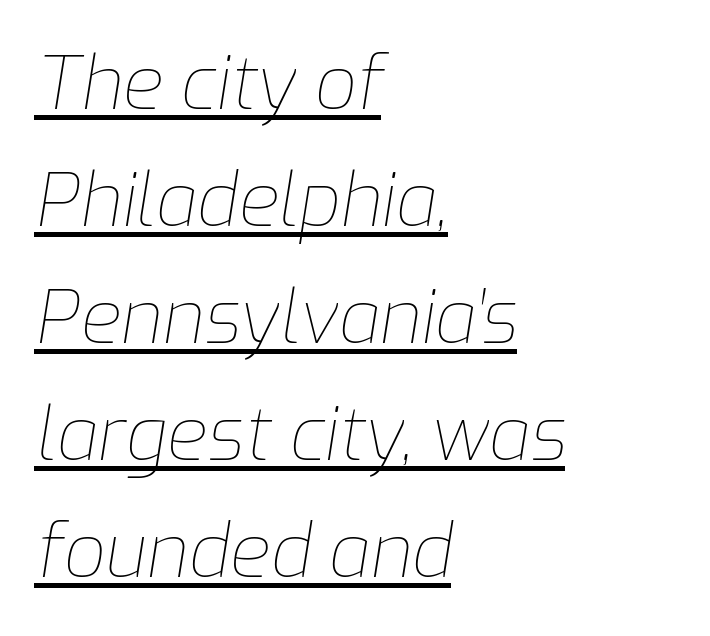
Q: Is the text bold? A: No.
Q: Is the text italic (slanted)? A: Yes, it leans right by about 9 degrees.
Q: Is the text underlined? A: Yes.
Q: How is the paragraph aligned? A: Left-aligned.
Q: Is the spacing between letters normal or unusually wide? A: Normal.
Q: Is the spacing between lines tight, normal or loose? A: Normal.
Q: Width (condensed, normal, or wide)? A: Normal.
Q: Stroke contrast? A: Low.
Q: x-height? A: Medium.
Q: Monospaced? A: No.
